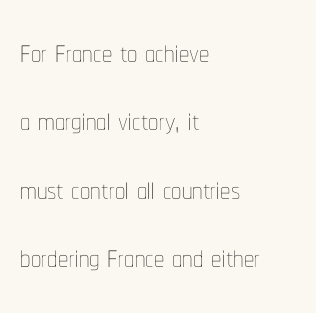
{"italic": "no", "bold": "no", "weight": "thin", "width": "condensed", "stroke_contrast": "low", "x_height": "medium", "monospaced": "no", "underline": "no", "align": "left", "line_spacing": "normal", "line_spacing_ratio": 1.67, "letter_spacing": "normal", "letter_spacing_em": 0.0, "glyph_px": 41}
